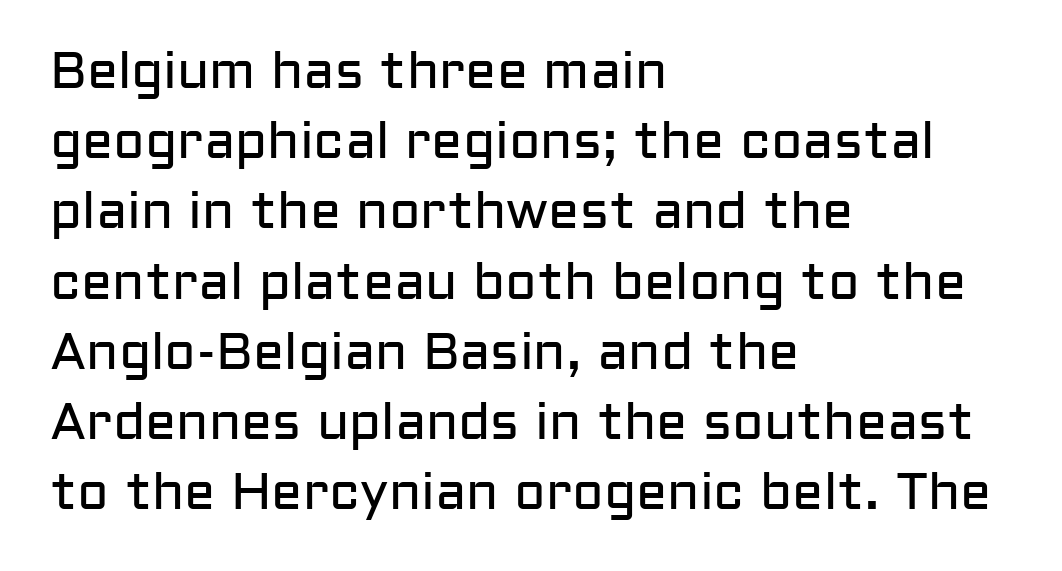
Q: Is the text bold? A: No.
Q: Is the text italic (slanted)? A: No, it is upright.
Q: Is the typeface a serif or a sans-serif typeface? A: Sans-serif.
Q: Is the text underlined? A: No.
Q: How is the paragraph aligned? A: Left-aligned.
Q: Is the spacing between letters normal or unusually wide? A: Normal.
Q: Is the spacing between lines tight, normal or loose? A: Normal.
Q: Width (condensed, normal, or wide)? A: Normal.
Q: Stroke contrast? A: Low.
Q: x-height? A: Medium.
Q: Monospaced? A: No.
